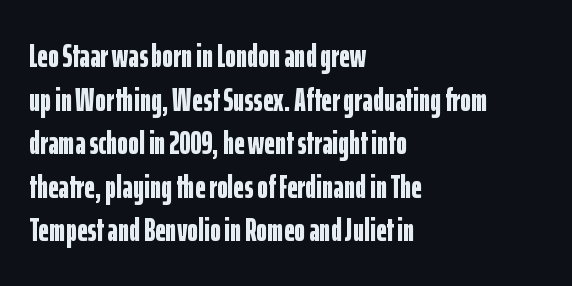
I'd call this a sans setting — the letters go barefoot. You could not count columns in this text — the font is proportionally spaced. The zone under the glyphs is completely vacant. Emphasis by weight is at full strength: bold. Tracking here is standard; glyphs follow each other at the usual distance. Regarding leading, the lines here are spaced in the standard way.
